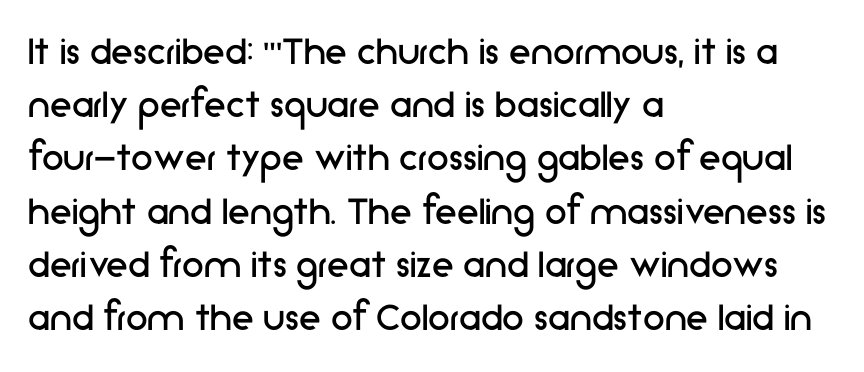
Q: Is the text bold? A: No.
Q: Is the text italic (slanted)? A: No, it is upright.
Q: Is the typeface a serif or a sans-serif typeface? A: Sans-serif.
Q: Is the text underlined? A: No.
Q: How is the paragraph aligned? A: Left-aligned.
Q: Is the spacing between letters normal or unusually wide? A: Normal.
Q: Width (condensed, normal, or wide)? A: Normal.
Q: Stroke contrast? A: Low.
Q: x-height? A: Medium.
Q: Monospaced? A: No.
